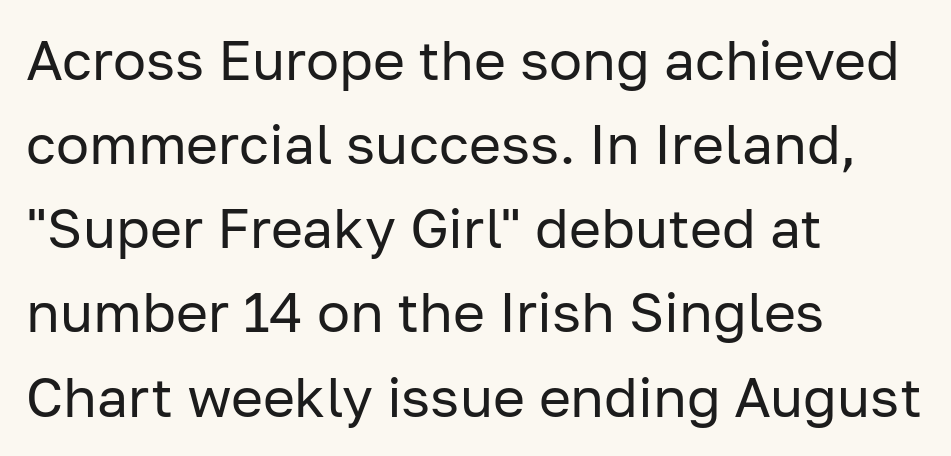
Q: Is the text bold? A: No.
Q: Is the text italic (slanted)? A: No, it is upright.
Q: Is the typeface a serif or a sans-serif typeface? A: Sans-serif.
Q: Is the text underlined? A: No.
Q: How is the paragraph aligned? A: Left-aligned.
Q: Is the spacing between letters normal or unusually wide? A: Normal.
Q: Is the spacing between lines tight, normal or loose? A: Normal.
Q: Width (condensed, normal, or wide)? A: Normal.
Q: Stroke contrast? A: Low.
Q: x-height? A: Medium.
Q: Monospaced? A: No.
